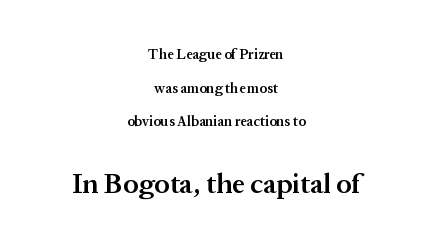
{"serif": "yes", "italic": "no", "bold": "semi", "weight": "semibold", "width": "normal", "stroke_contrast": "medium", "x_height": "medium", "monospaced": "no", "underline": "no", "align": "center", "line_spacing": "loose", "line_spacing_ratio": 2.4, "letter_spacing": "normal", "letter_spacing_em": 0.0, "larger_block": "second", "size_ratio": 2.0, "glyph_px": 28}
